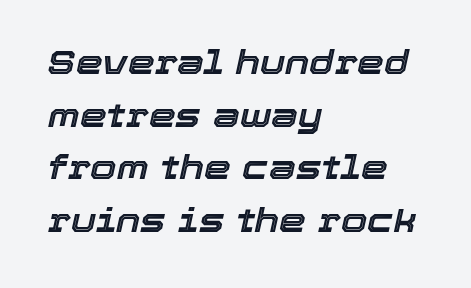
The image shows 34 px text type, italic (leaning right); set left-aligned, normal line spacing (1.55x), normal letter spacing, not underlined; a medium x-height.
